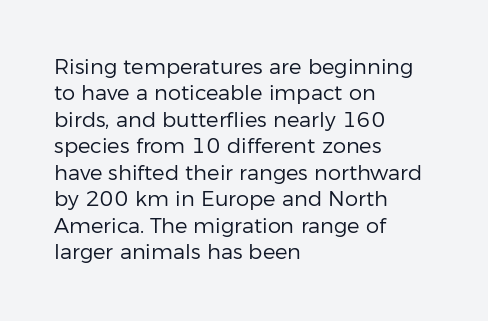
{"italic": "no", "bold": "no", "underline": "no", "align": "left", "line_spacing": "normal", "line_spacing_ratio": 1.26, "letter_spacing": "normal", "letter_spacing_em": 0.0, "glyph_px": 21}
